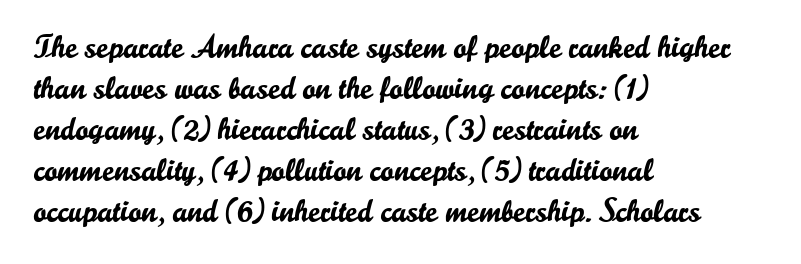
The image shows 32 px sans-serif type; set left-aligned, normal line spacing (1.28x), normal letter spacing, not underlined; low stroke contrast and a small x-height.
